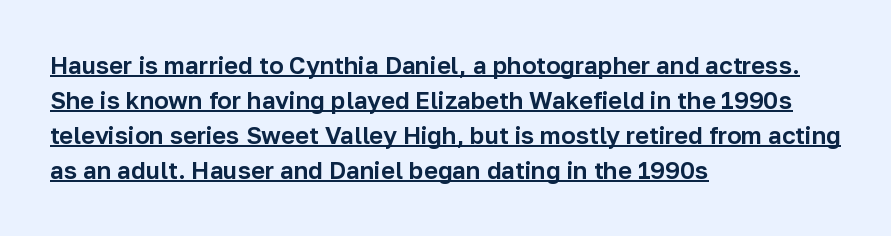
Q: Is the text italic (slanted)? A: No, it is upright.
Q: Is the text underlined? A: Yes.
Q: How is the paragraph aligned? A: Left-aligned.
Q: Is the spacing between letters normal or unusually wide? A: Normal.
Q: Is the spacing between lines tight, normal or loose? A: Normal.
